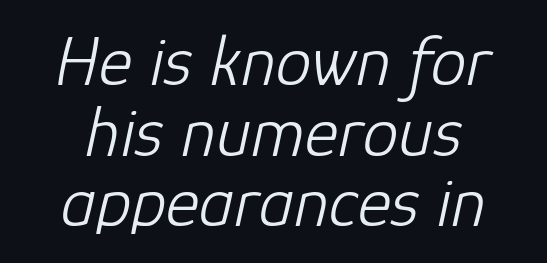
Q: Is the text bold? A: No.
Q: Is the text italic (slanted)? A: Yes, it leans right by about 12 degrees.
Q: Is the text underlined? A: No.
Q: How is the paragraph aligned? A: Centered.
Q: Is the spacing between letters normal or unusually wide? A: Normal.
Q: Is the spacing between lines tight, normal or loose? A: Tight.
Q: Width (condensed, normal, or wide)? A: Normal.
Q: Stroke contrast? A: Low.
Q: x-height? A: Medium.
Q: Monospaced? A: No.
